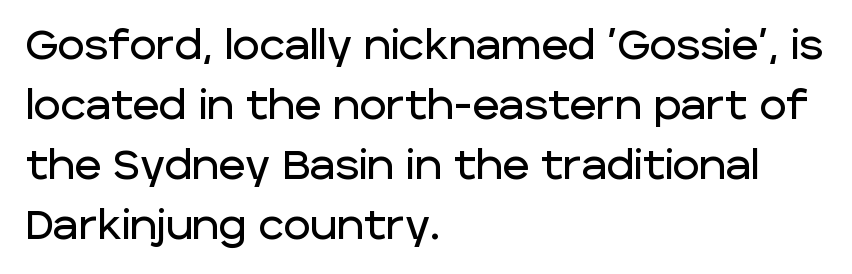
These lines stack with their left ends in a neat column. These lines are composed in type without serifs. Is there much room between lines? A standard amount, neither cramped nor airy. Characters follow at the spacing the type designer built in. Note the varied advance widths — an 'i' is clearly narrower than an 'm'.
